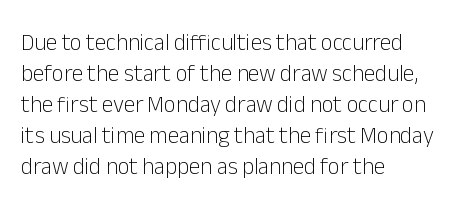
The image shows 23 px text type, upright; set left-aligned, normal line spacing (1.35x), normal letter spacing, not underlined.
